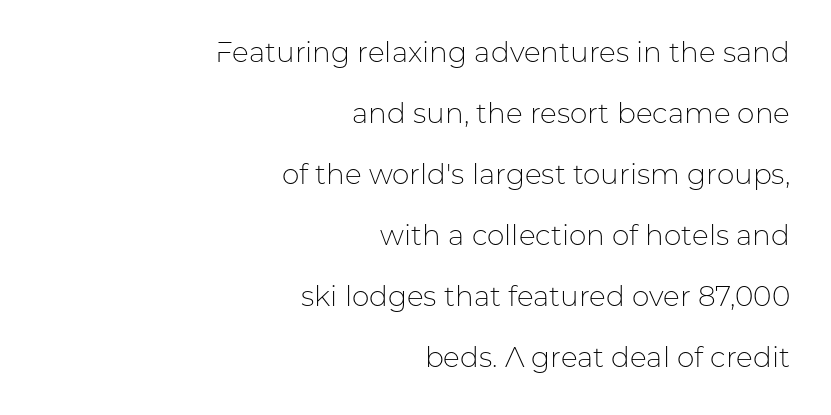
The leading is generous, giving the passage an open texture. The letterforms sit shoulder to shoulder at normal distance. Which margin do the lines hug? The right one — the left edge is uneven. Underline: absent. Serif or sans? Sans — the stroke terminals are bare.
